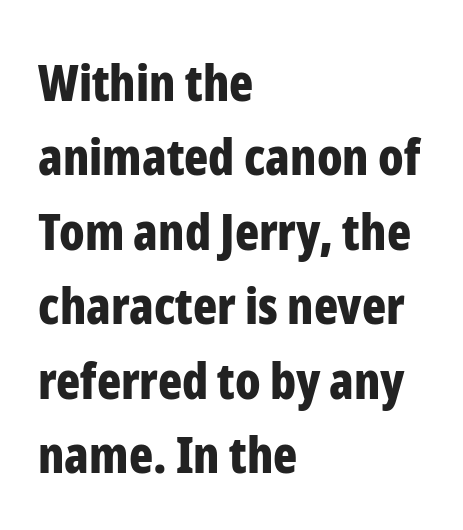
Q: Is the text bold? A: Yes.
Q: Is the text italic (slanted)? A: No, it is upright.
Q: Is the typeface a serif or a sans-serif typeface? A: Sans-serif.
Q: Is the text underlined? A: No.
Q: How is the paragraph aligned? A: Left-aligned.
Q: Is the spacing between letters normal or unusually wide? A: Normal.
Q: Is the spacing between lines tight, normal or loose? A: Normal.
Q: Width (condensed, normal, or wide)? A: Condensed.
Q: Stroke contrast? A: Low.
Q: x-height? A: Medium.
Q: Monospaced? A: No.
